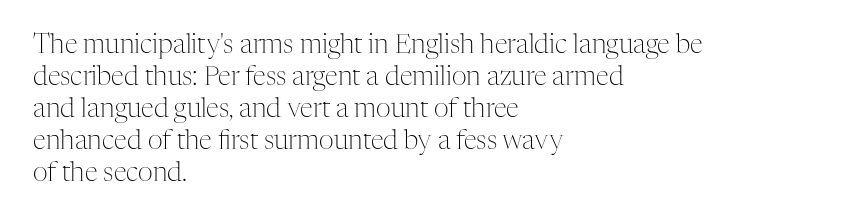
The passage shown is not underscored anywhere. Words appear dense and cohesive because spacing is normal. Alignment: flush left. Unlike italic type, these characters show no tilt at all.
